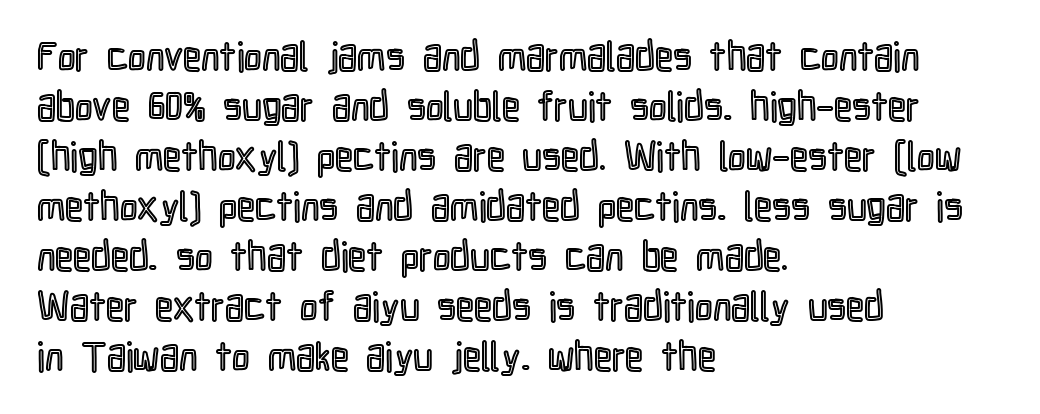
{"italic": "no", "width": "condensed", "x_height": "medium", "monospaced": "no", "underline": "no", "align": "left", "line_spacing": "normal", "line_spacing_ratio": 1.25, "letter_spacing": "normal", "letter_spacing_em": 0.0, "glyph_px": 40}
